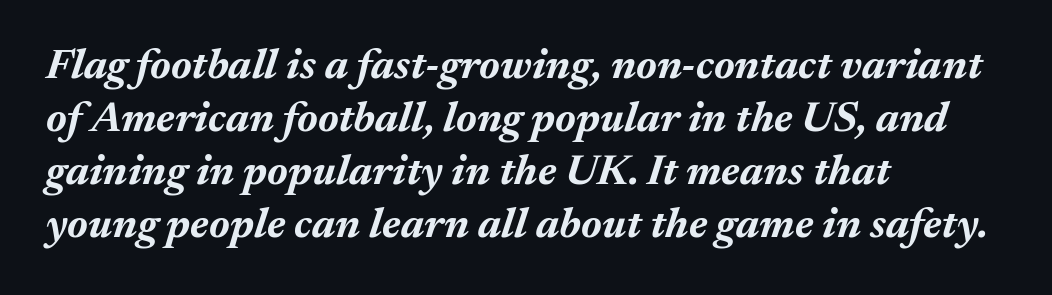
Visually the block forms a straight wall on the left and a jagged coastline on the right. Pretty heavy lettering here — definitely bold. Proportional: the letters do not fall into vertical columns. Type without underlining. Here the glyphs are tracked normally, forming tight word shapes.
